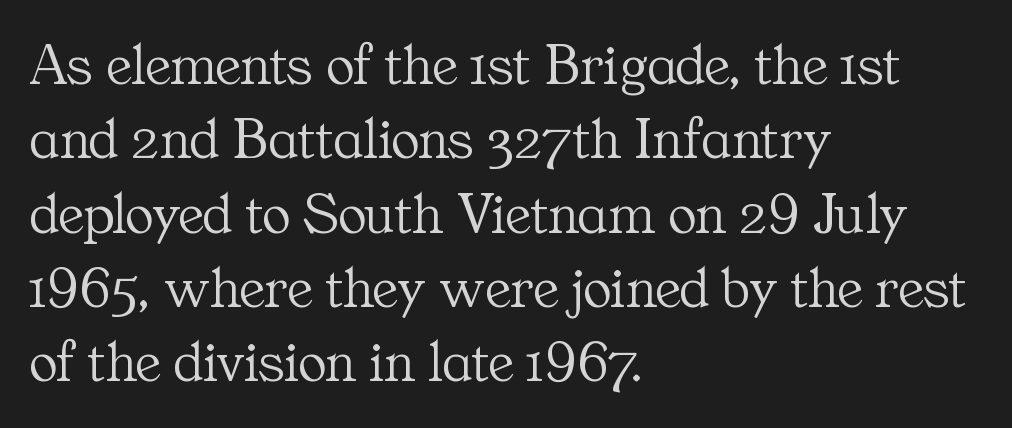
Q: Is the text bold? A: No.
Q: Is the text italic (slanted)? A: No, it is upright.
Q: Is the typeface a serif or a sans-serif typeface? A: Serif.
Q: Is the text underlined? A: No.
Q: How is the paragraph aligned? A: Left-aligned.
Q: Is the spacing between letters normal or unusually wide? A: Normal.
Q: Is the spacing between lines tight, normal or loose? A: Normal.
Q: Width (condensed, normal, or wide)? A: Normal.
Q: Stroke contrast? A: Medium.
Q: x-height? A: Medium.
Q: Monospaced? A: No.
